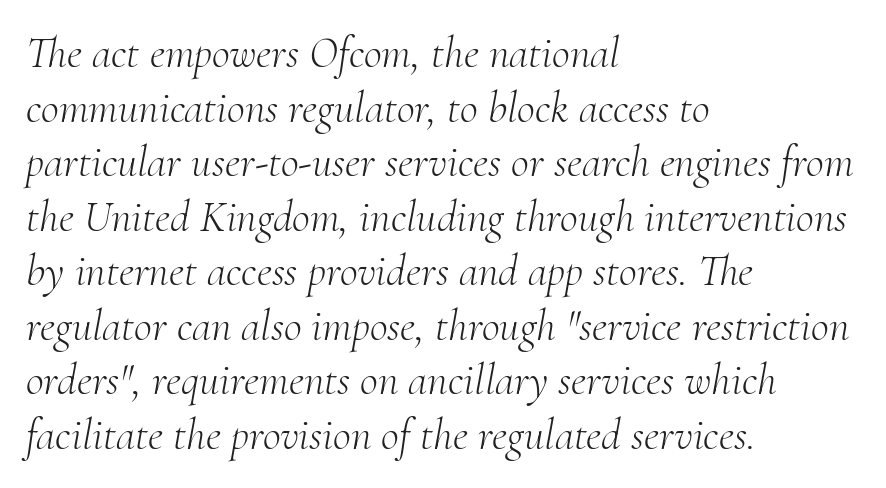
The text carries the slant typical of an italic or oblique font. Each letter keeps its own natural width here, so spacing adapts to shape. Underline: absent. Spacing between characters is what you'd get straight out of the box.
